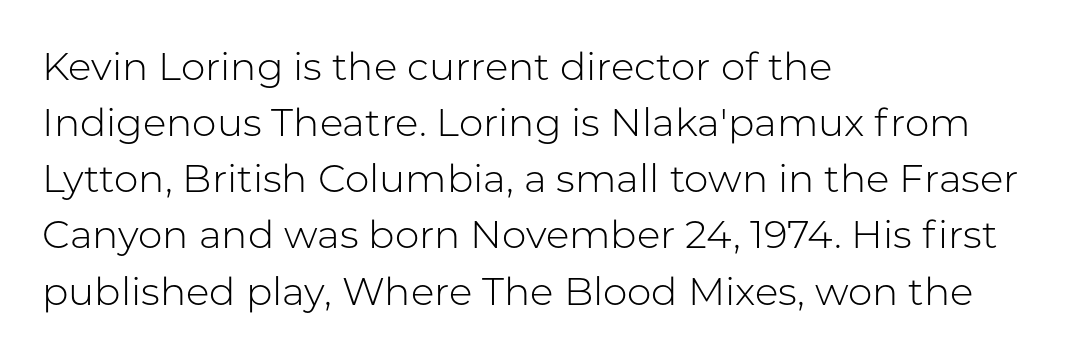
The image shows 39 px light sans-serif type, upright; set left-aligned, normal line spacing (1.44x), normal letter spacing, not underlined; low stroke contrast and a medium x-height.
